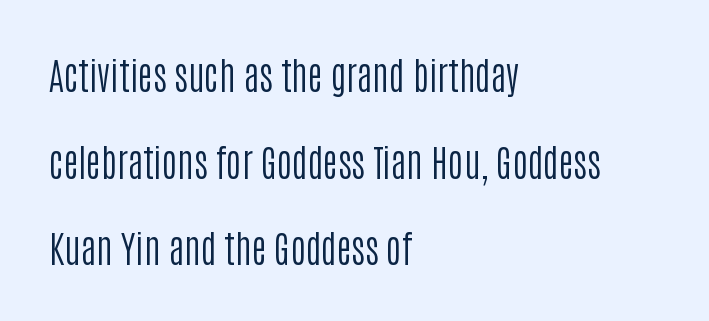
Q: Is the text bold? A: No.
Q: Is the text italic (slanted)? A: No, it is upright.
Q: Is the typeface a serif or a sans-serif typeface? A: Sans-serif.
Q: Is the text underlined? A: No.
Q: How is the paragraph aligned? A: Left-aligned.
Q: Is the spacing between letters normal or unusually wide? A: Normal.
Q: Is the spacing between lines tight, normal or loose? A: Loose.
Q: Width (condensed, normal, or wide)? A: Condensed.
Q: Stroke contrast? A: Low.
Q: x-height? A: Large.
Q: Monospaced? A: No.
